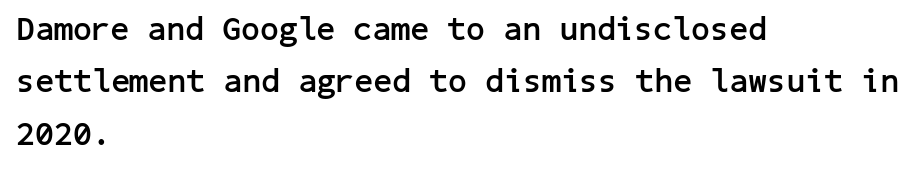
Descenders hang freely into open space. How are the letters spaced? Ordinarily, with no added tracking. Teacher's note: observe the even left margin — that is flush-left alignment. Compared with typical paragraphs, the rows here are spaced about the same. Tall strokes in this sample are plumb rather than angled. Examine the stroke ends and you'll find no serifs.
